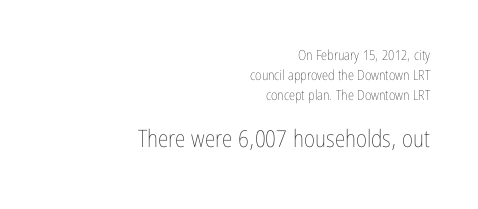
Where is the straight margin? On the right. If you measured baseline to baseline, you'd find a middling distance. Is the type heavy? It reads as light-to-regular instead. Is the lower block the larger one? Yes — the lower block carries the bigger type. Characters follow at the spacing the type designer built in.
